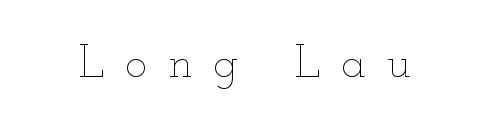
Display-style spreading of the glyphs; the letterfit is very open. A light-to-regular cut is what we see here. The axis of the letterforms is exactly vertical. The specimen omits any rule beneath the text block's lines. Note the varied advance widths — an 'i' is clearly narrower than an 'm'.
